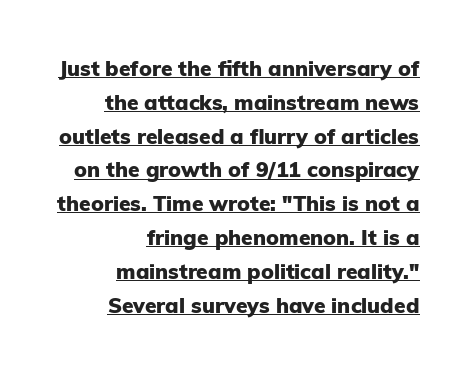
Q: Is the text bold? A: Yes.
Q: Is the text italic (slanted)? A: No, it is upright.
Q: Is the text underlined? A: Yes.
Q: How is the paragraph aligned? A: Right-aligned.
Q: Is the spacing between letters normal or unusually wide? A: Normal.
Q: Is the spacing between lines tight, normal or loose? A: Normal.
